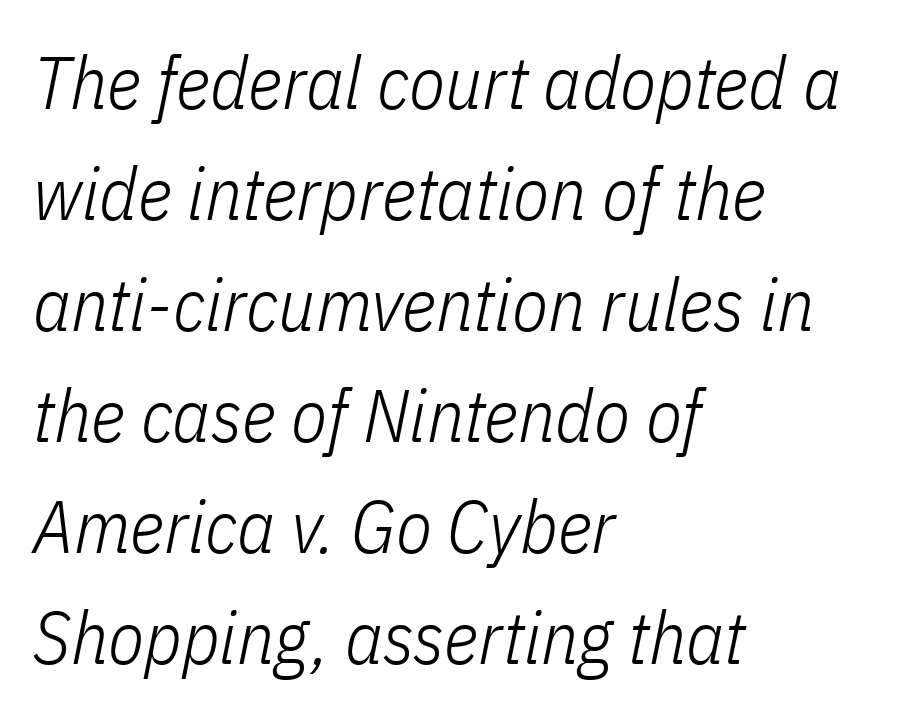
Whoever set this chose a conventional vertical rhythm. Check under the words: just untouched page. These glyphs show unthickened strokes, regular width or finer. Looks like regular typesetting: each glyph gets only the width it needs.
